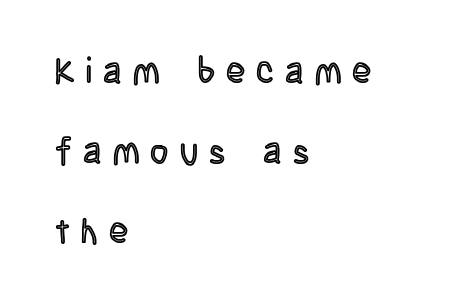
The image shows 35 px condensed type, upright; set left-aligned, loose line spacing (2.29x), unusually wide letter spacing (+0.32 em), not underlined; a large x-height.
